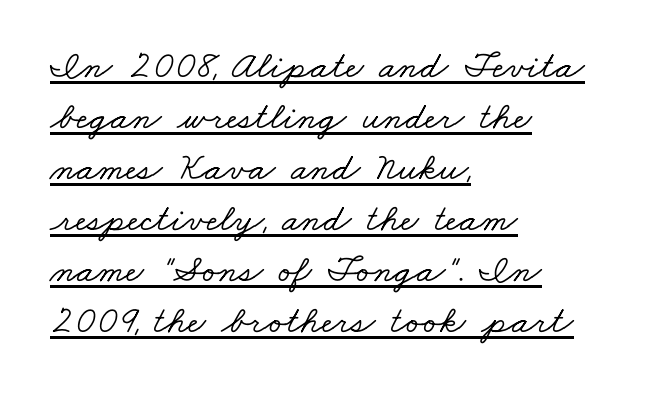
Look at the tracking — it's just the regular setting, nothing added. Proportional: the letters do not fall into vertical columns. Caption: lettering with a line underneath. Horizontally, the lines are justified to the leading edge only. The text was rendered using a seriffed face with decorative stroke endings. A typesetter would call this leading conventional body-copy spacing.
